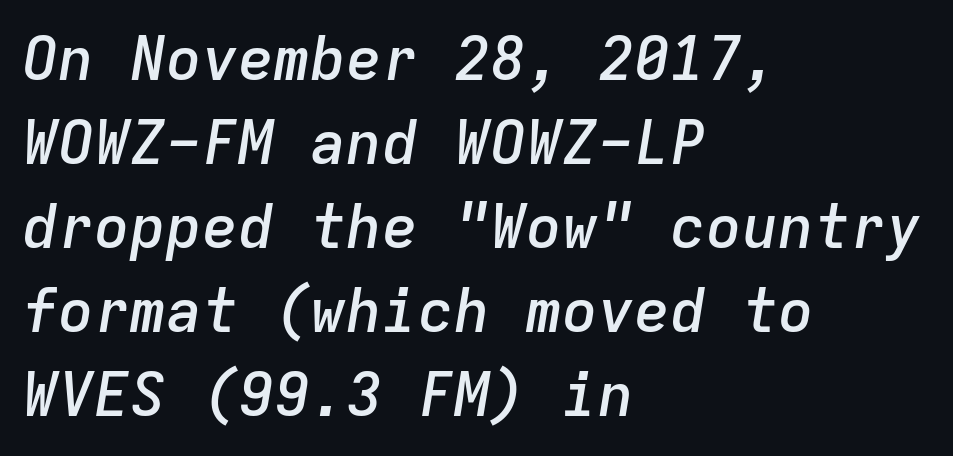
Q: Is the text bold? A: Semi-bold.
Q: Is the text italic (slanted)? A: Yes, it leans right by about 9 degrees.
Q: Is the text underlined? A: No.
Q: How is the paragraph aligned? A: Left-aligned.
Q: Is the spacing between letters normal or unusually wide? A: Normal.
Q: Is the spacing between lines tight, normal or loose? A: Normal.
Q: Width (condensed, normal, or wide)? A: Normal.
Q: Stroke contrast? A: Low.
Q: x-height? A: Medium.
Q: Monospaced? A: Yes.
